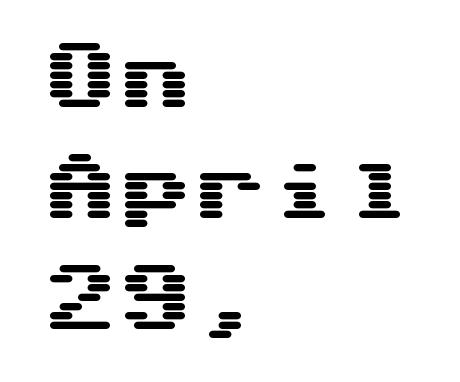
{"serif": "no", "italic": "no", "width": "wide", "stroke_contrast": "medium", "x_height": "medium", "monospaced": "yes", "underline": "no", "align": "left", "line_spacing": "normal", "line_spacing_ratio": 1.48, "letter_spacing": "normal", "letter_spacing_em": 0.0, "glyph_px": 75}
